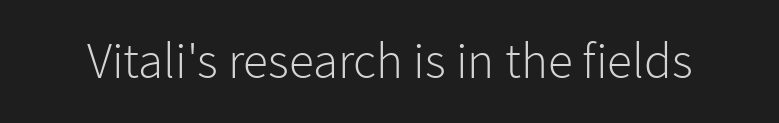
The image shows 51 px light sans-serif type, upright; set normal letter spacing, not underlined; low stroke contrast and a medium x-height.
